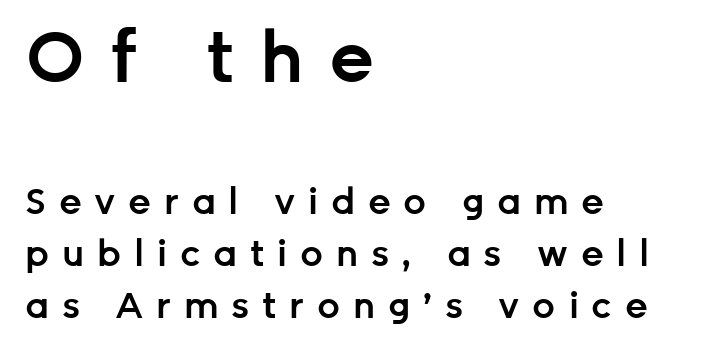
The image shows 71 px semibold sans-serif type, upright; set left-aligned, normal line spacing (1.45x), unusually wide letter spacing (+0.35 em), not underlined; the first (top) block is 1.97x larger; low stroke contrast and a medium x-height.
